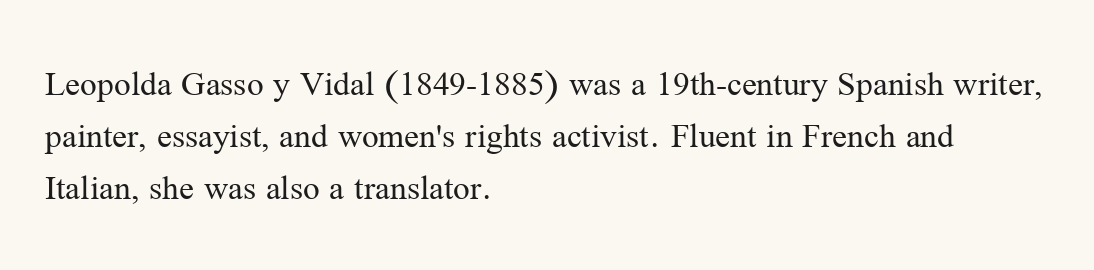
The image shows 37 px regular-weight serif type, upright; set left-aligned, normal line spacing (1.4x), normal letter spacing, not underlined; medium stroke contrast and a medium x-height.
